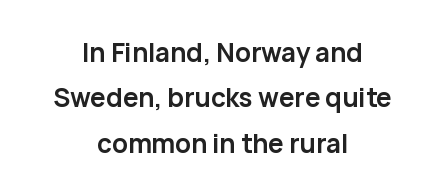
The gap between lines stays unmarked. Thick stems and heavy bowls — unmistakably bold. Ascenders rise straight up at ninety degrees. Between one letter and the next there's only the usual sliver of space.
